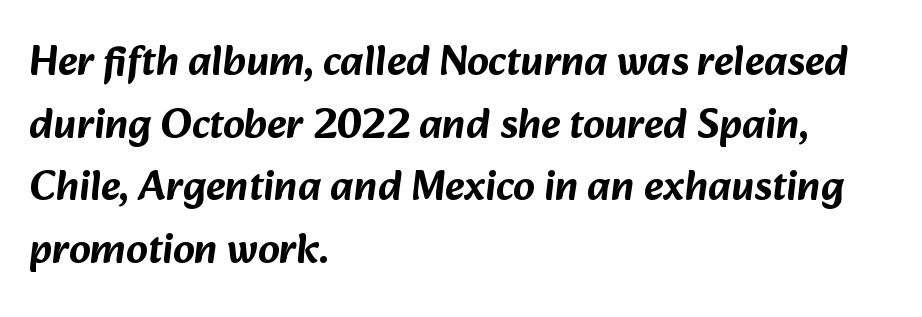
This sample has the flowing, uneven cadence of proportional lettering. Layout note: lines flush left. Compared with typical body copy, the letter spacing here is the same. Each row of text sits above clean, open space. Type style note: lacks serifs. The vertical gap from one line to the next is medium.
